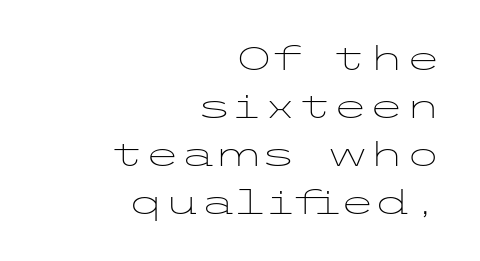
{"serif": "no", "italic": "no", "bold": "no", "weight": "light", "width": "wide", "stroke_contrast": "low", "x_height": "medium", "underline": "no", "align": "right", "line_spacing": "normal", "line_spacing_ratio": 1.45, "letter_spacing": "normal", "letter_spacing_em": 0.0, "glyph_px": 33}
